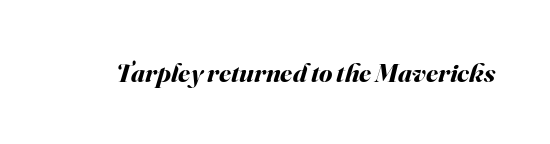
Q: Is the text bold? A: Yes.
Q: Is the text italic (slanted)? A: Yes, it leans right by about 16 degrees.
Q: Is the text underlined? A: No.
Q: Is the spacing between letters normal or unusually wide? A: Normal.
